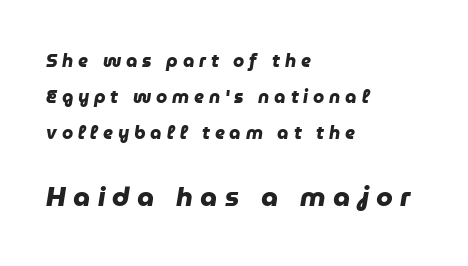
Rows of type keep a wide berth in the vertical direction. The string is rendered with underlining switched off. Visually, the bottom section dominates because its glyphs are scaled up. Line beginnings align vertically; line endings do not. Heavy, bold letterforms. Between one letter and the next there's a generous, obvious gap.
